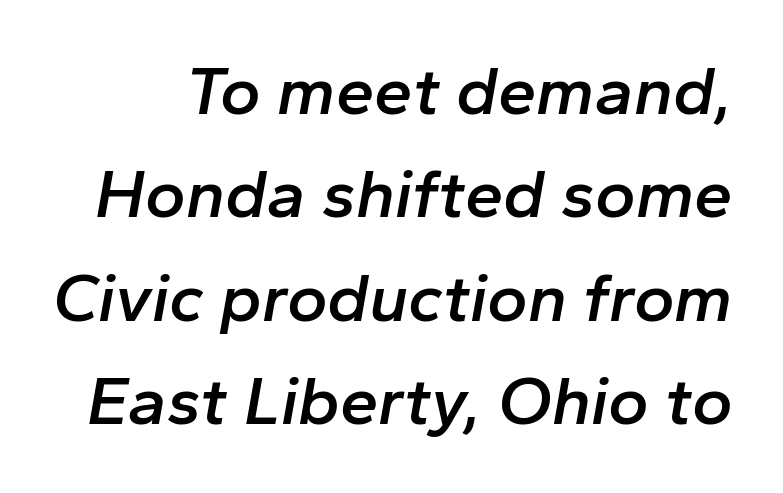
Each new line begins a customary step beneath the previous one. Decoration check: the copy has no underline. The passage shown leans; its letterforms are oblique. Students, this is semibold: more ink than regular, less than bold. Proportional: the letters do not fall into vertical columns. Honestly, the letter spacing is just normal — you wouldn't notice it.
